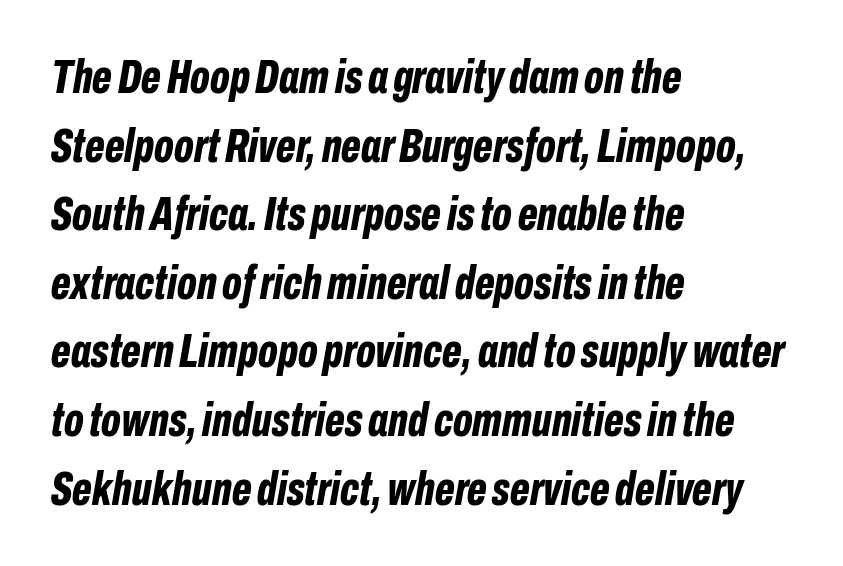
Q: Is the text bold? A: Yes.
Q: Is the text italic (slanted)? A: Yes, it leans right by about 10 degrees.
Q: Is the text underlined? A: No.
Q: How is the paragraph aligned? A: Left-aligned.
Q: Is the spacing between letters normal or unusually wide? A: Normal.
Q: Is the spacing between lines tight, normal or loose? A: Normal.
Q: Width (condensed, normal, or wide)? A: Condensed.
Q: Stroke contrast? A: Low.
Q: x-height? A: Medium.
Q: Monospaced? A: No.
